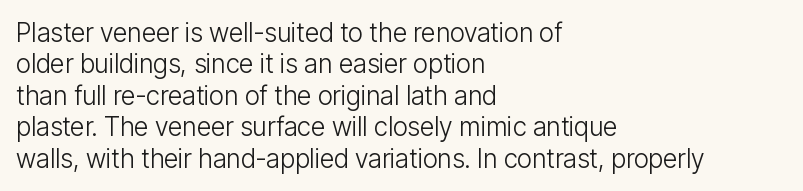
Q: Is the text bold? A: No.
Q: Is the text italic (slanted)? A: No, it is upright.
Q: Is the text underlined? A: No.
Q: How is the paragraph aligned? A: Left-aligned.
Q: Is the spacing between letters normal or unusually wide? A: Normal.
